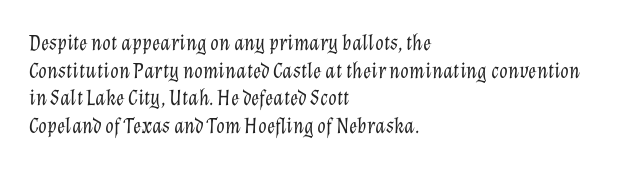
{"italic": "yes", "lean": "right", "slant_degrees": 12, "bold": "no", "underline": "no", "align": "left", "line_spacing": "normal", "line_spacing_ratio": 1.26, "letter_spacing": "normal", "letter_spacing_em": 0.0, "glyph_px": 22}
